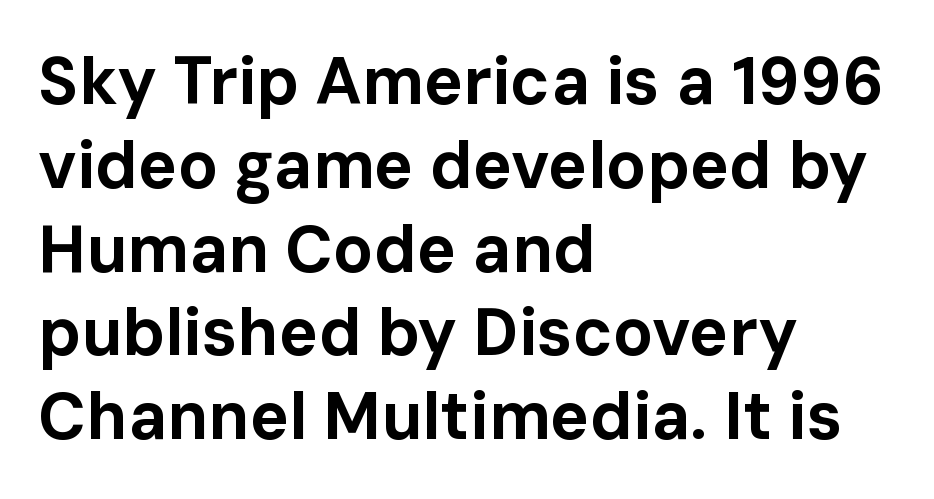
{"serif": "no", "italic": "no", "bold": "yes", "weight": "bold", "width": "normal", "stroke_contrast": "low", "x_height": "medium", "monospaced": "no", "underline": "no", "align": "left", "line_spacing": "normal", "line_spacing_ratio": 1.27, "letter_spacing": "normal", "letter_spacing_em": 0.0, "glyph_px": 66}
